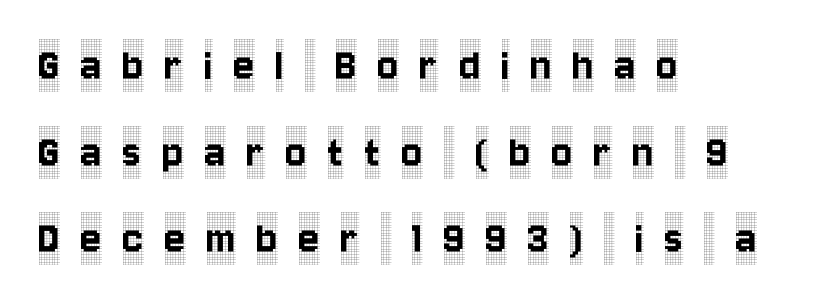
Q: Is the text italic (slanted)? A: No, it is upright.
Q: Is the typeface a serif or a sans-serif typeface? A: Serif.
Q: Is the text underlined? A: No.
Q: How is the paragraph aligned? A: Left-aligned.
Q: Is the spacing between letters normal or unusually wide? A: Unusually wide.
Q: Width (condensed, normal, or wide)? A: Condensed.
Q: x-height? A: Large.
Q: Monospaced? A: No.
